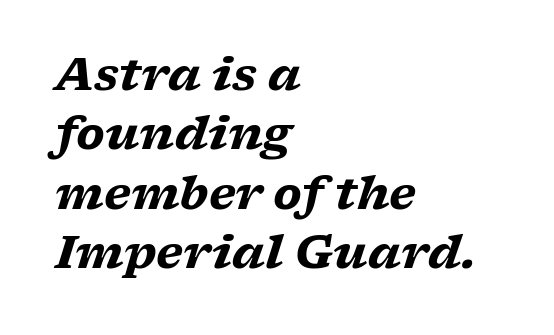
Q: Is the text bold? A: Yes.
Q: Is the text italic (slanted)? A: Yes, it leans right by about 17 degrees.
Q: Is the typeface a serif or a sans-serif typeface? A: Serif.
Q: Is the text underlined? A: No.
Q: How is the paragraph aligned? A: Left-aligned.
Q: Is the spacing between letters normal or unusually wide? A: Normal.
Q: Is the spacing between lines tight, normal or loose? A: Normal.
Q: Width (condensed, normal, or wide)? A: Wide.
Q: Stroke contrast? A: Low.
Q: x-height? A: Medium.
Q: Monospaced? A: No.
